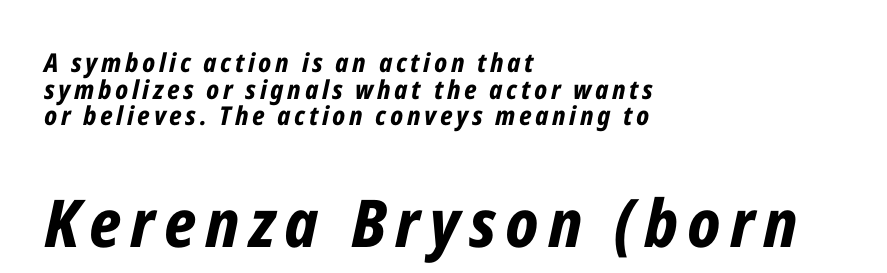
{"italic": "yes", "lean": "right", "slant_degrees": 12, "bold": "yes", "weight": "bold", "width": "condensed", "stroke_contrast": "low", "x_height": "medium", "monospaced": "no", "underline": "no", "align": "left", "line_spacing": "tight", "line_spacing_ratio": 1.02, "larger_block": "second", "size_ratio": 2.54, "glyph_px": 66}
